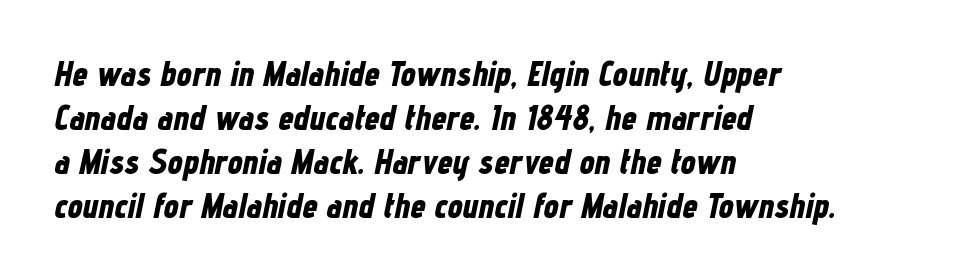
Q: Is the text bold? A: Yes.
Q: Is the text italic (slanted)? A: Yes, it leans right by about 12 degrees.
Q: Is the text underlined? A: No.
Q: How is the paragraph aligned? A: Left-aligned.
Q: Is the spacing between letters normal or unusually wide? A: Normal.
Q: Is the spacing between lines tight, normal or loose? A: Normal.
Q: Width (condensed, normal, or wide)? A: Condensed.
Q: Stroke contrast? A: Low.
Q: x-height? A: Medium.
Q: Monospaced? A: No.
